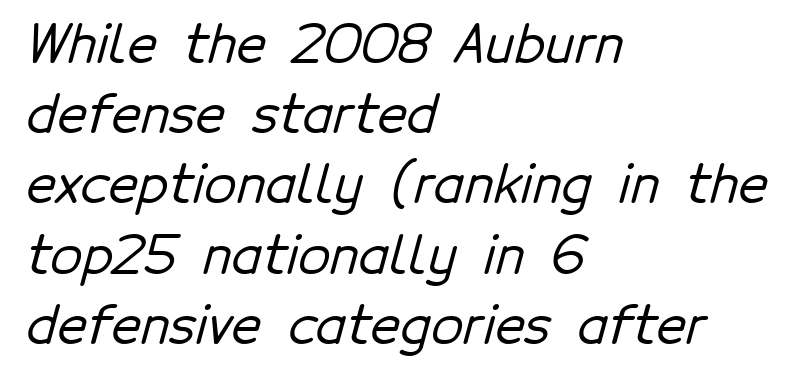
The image shows 52 px sans-serif type; set left-aligned, normal line spacing (1.35x), normal letter spacing, not underlined; low stroke contrast and a medium x-height.
